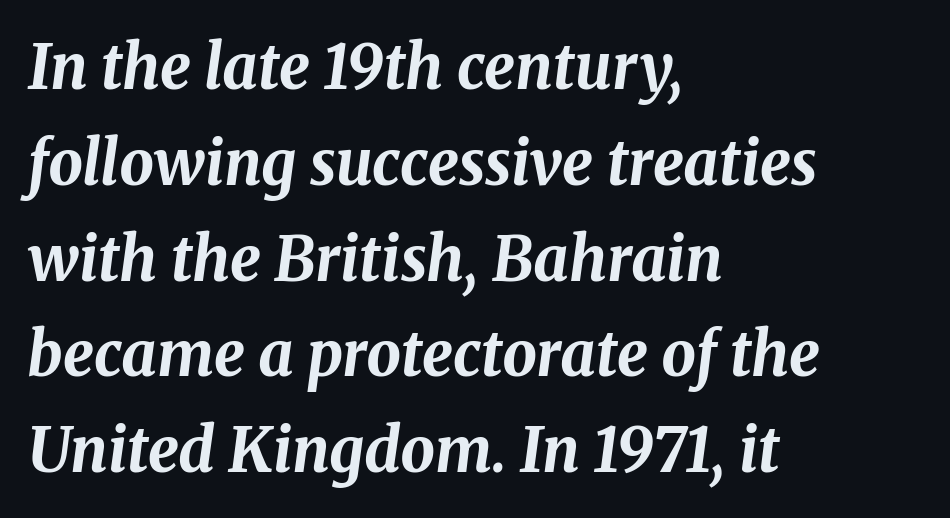
Baseline-to-baseline distance is the conventional proportion of letter height. You could call the tracking neutral — neither tight nor loose. What weight is shown? A full bold with thick strokes. One-word summary of the alignment: left.
